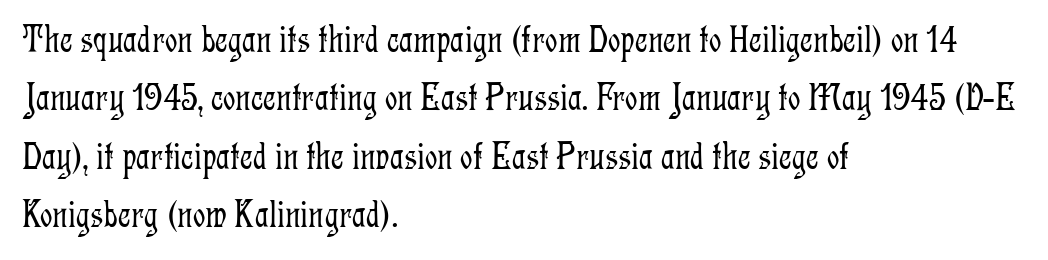
{"serif": "yes", "italic": "no", "bold": "no", "weight": "light", "width": "condensed", "stroke_contrast": "low", "x_height": "medium", "monospaced": "no", "underline": "no", "align": "left", "line_spacing": "normal", "line_spacing_ratio": 1.5, "letter_spacing": "normal", "letter_spacing_em": 0.0, "glyph_px": 39}
